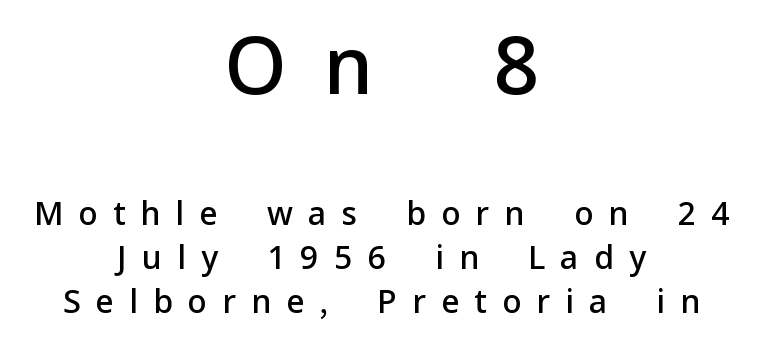
A centered setting, common on invitations and titles, is used for this passage. Each new line begins a customary step beneath the previous one. Stroke thickness is moderately raised; the sample reads as semibold. Plain, unruled lines of type. Does extra space separate the letters? Yes, quite a lot of it. The face used here is proportionally spaced, like ordinary book or web type.
